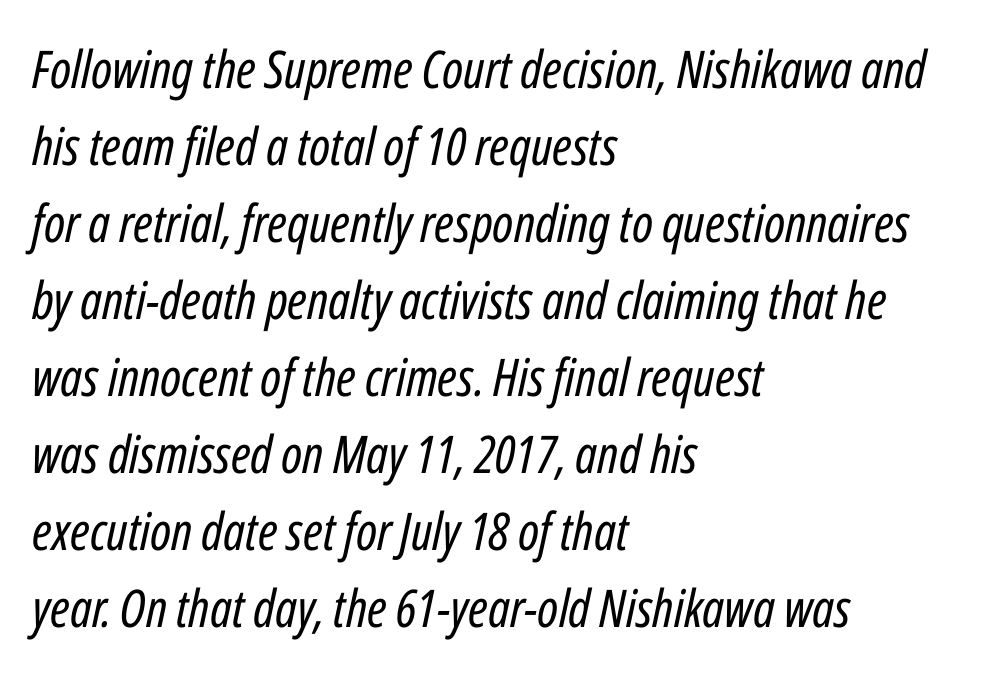
Q: Is the text bold? A: No.
Q: Is the text italic (slanted)? A: Yes, it leans right by about 12 degrees.
Q: Is the text underlined? A: No.
Q: How is the paragraph aligned? A: Left-aligned.
Q: Is the spacing between letters normal or unusually wide? A: Normal.
Q: Is the spacing between lines tight, normal or loose? A: Normal.
Q: Width (condensed, normal, or wide)? A: Condensed.
Q: Stroke contrast? A: Low.
Q: x-height? A: Medium.
Q: Monospaced? A: No.
